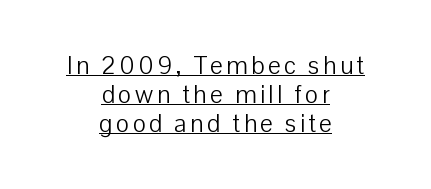
{"italic": "no", "bold": "no", "underline": "yes", "align": "center", "line_spacing_ratio": 1.16, "glyph_px": 25}
